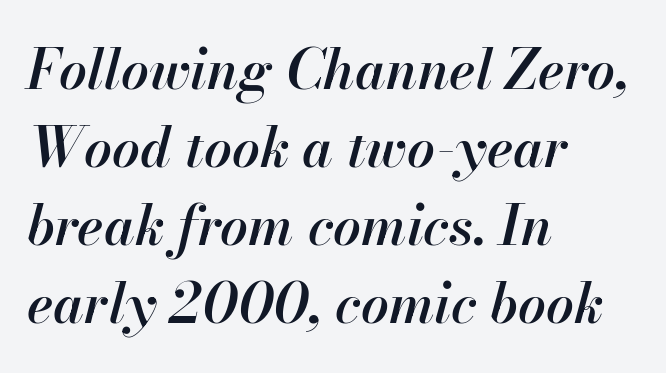
Q: Is the text bold? A: Semi-bold.
Q: Is the text italic (slanted)? A: Yes, it leans right by about 13 degrees.
Q: Is the text underlined? A: No.
Q: How is the paragraph aligned? A: Left-aligned.
Q: Is the spacing between letters normal or unusually wide? A: Normal.
Q: Is the spacing between lines tight, normal or loose? A: Normal.
Q: Width (condensed, normal, or wide)? A: Normal.
Q: Stroke contrast? A: High.
Q: x-height? A: Small.
Q: Monospaced? A: No.
